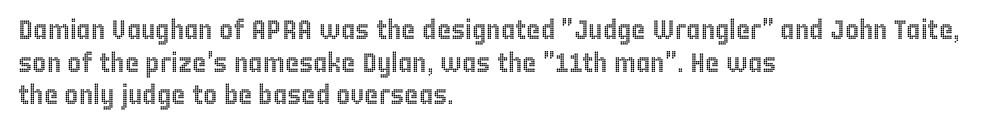
The image shows 27 px text type, upright; set left-aligned, line spacing 1.21x, normal letter spacing, not underlined.
